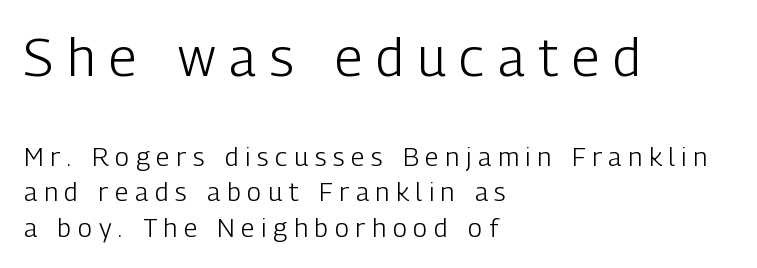
The image shows 53 px light, condensed sans-serif type, upright; set left-aligned, normal line spacing (1.38x), unusually wide letter spacing (+0.26 em), not underlined; the first (top) block is 2.04x larger; low stroke contrast and a medium x-height.
